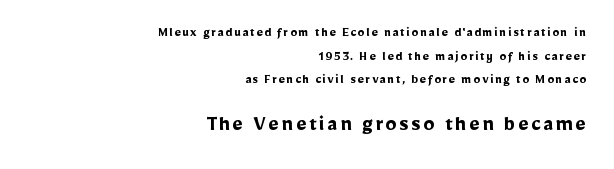
Typesetter's note — lower block bumped up in size, upper block left smaller. Glance below the letters and you will spot only blank space. These lines sit exactly where default settings would place them. Upright lettering throughout.
